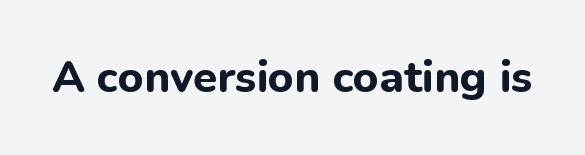
The image shows 44 px bold sans-serif type, upright; set normal letter spacing, not underlined; low stroke contrast and a medium x-height.
